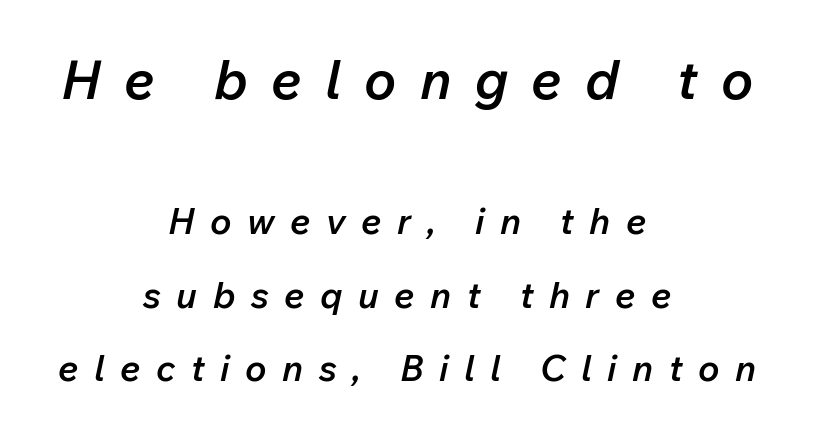
The face used here is a semibold: visibly heavier than regular, lighter than bold. You could not count columns in this text — the font is proportionally spaced. The setting favours the middle, as headings and verse often do. Quick note: interline space is abundant. There is plenty of visible air inserted between adjacent glyphs.
